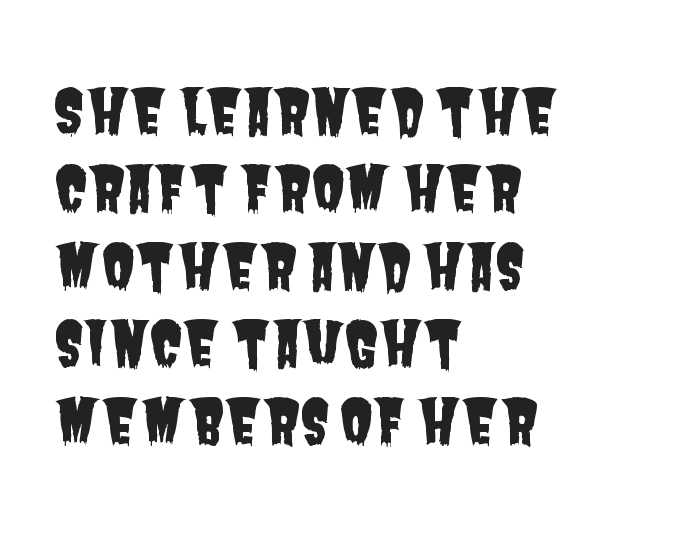
Q: Is the typeface a serif or a sans-serif typeface? A: Sans-serif.
Q: Is the text underlined? A: No.
Q: How is the paragraph aligned? A: Left-aligned.
Q: Is the spacing between letters normal or unusually wide? A: Normal.
Q: Is the spacing between lines tight, normal or loose? A: Normal.
Q: Width (condensed, normal, or wide)? A: Condensed.
Q: Stroke contrast? A: Low.
Q: x-height? A: Large.
Q: Monospaced? A: No.
